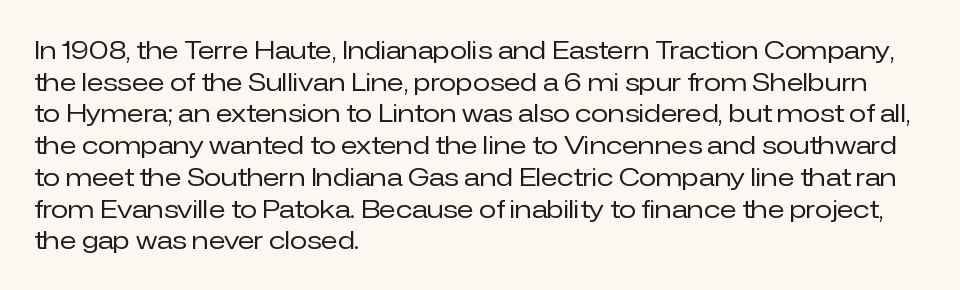
{"italic": "no", "bold": "no", "underline": "no", "align": "left", "line_spacing": "normal", "line_spacing_ratio": 1.27, "letter_spacing": "normal", "letter_spacing_em": 0.0, "glyph_px": 25}
